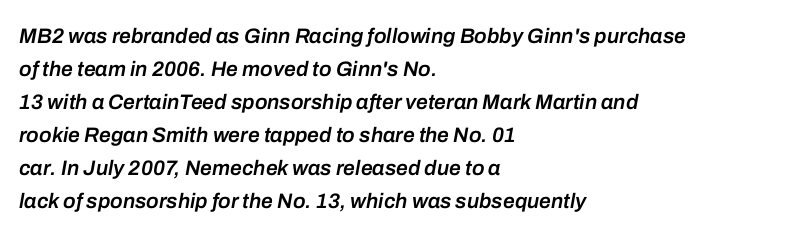
{"italic": "yes", "lean": "right", "slant_degrees": 10, "bold": "semi", "underline": "no", "align": "left", "line_spacing": "normal", "line_spacing_ratio": 1.57, "letter_spacing": "normal", "letter_spacing_em": 0.0, "glyph_px": 21}
